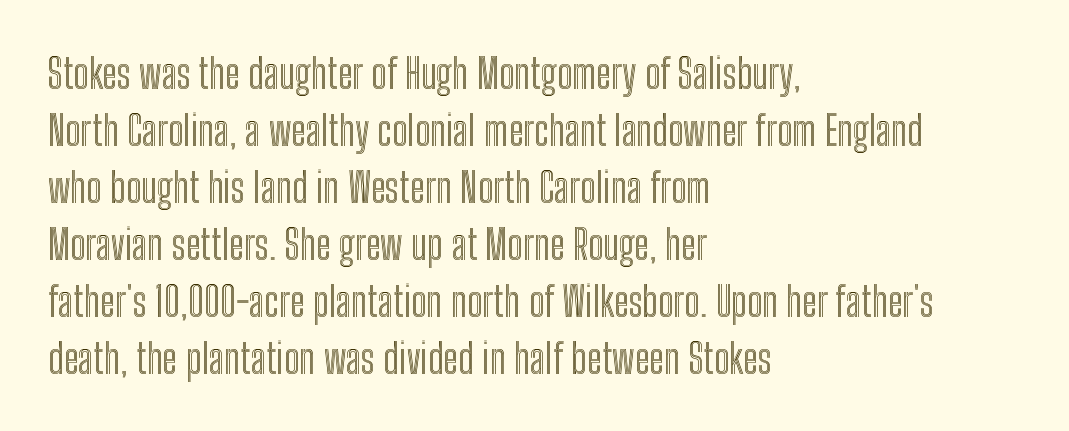
The foot of each line stays bare and open. These lines are rendered in a variable-pitch font. Every stem runs plumb, perpendicular to the baseline. Here the glyphs are tracked normally, forming tight word shapes.
